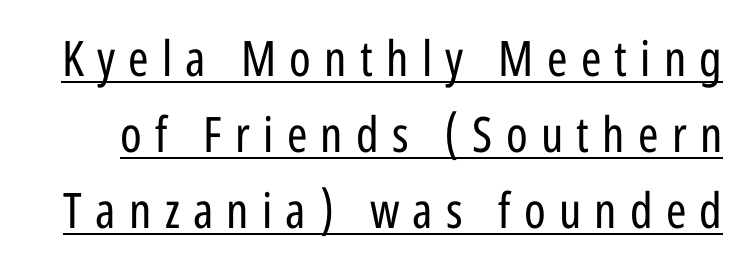
Rendered with straight, roman letterforms. You could not count columns in this text — the font is proportionally spaced. Whoever set this chose a conventional vertical rhythm. Compared with a typical body face, this is equally light or lighter still.
